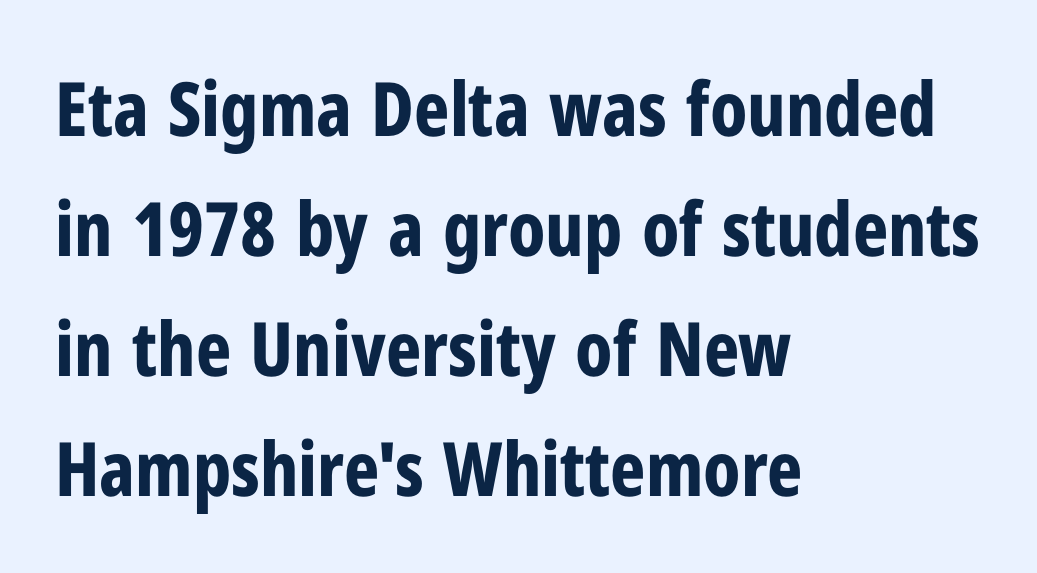
Q: Is the text bold? A: Yes.
Q: Is the text italic (slanted)? A: No, it is upright.
Q: Is the typeface a serif or a sans-serif typeface? A: Sans-serif.
Q: Is the text underlined? A: No.
Q: How is the paragraph aligned? A: Left-aligned.
Q: Is the spacing between letters normal or unusually wide? A: Normal.
Q: Is the spacing between lines tight, normal or loose? A: Normal.
Q: Width (condensed, normal, or wide)? A: Condensed.
Q: Stroke contrast? A: Low.
Q: x-height? A: Medium.
Q: Monospaced? A: No.
